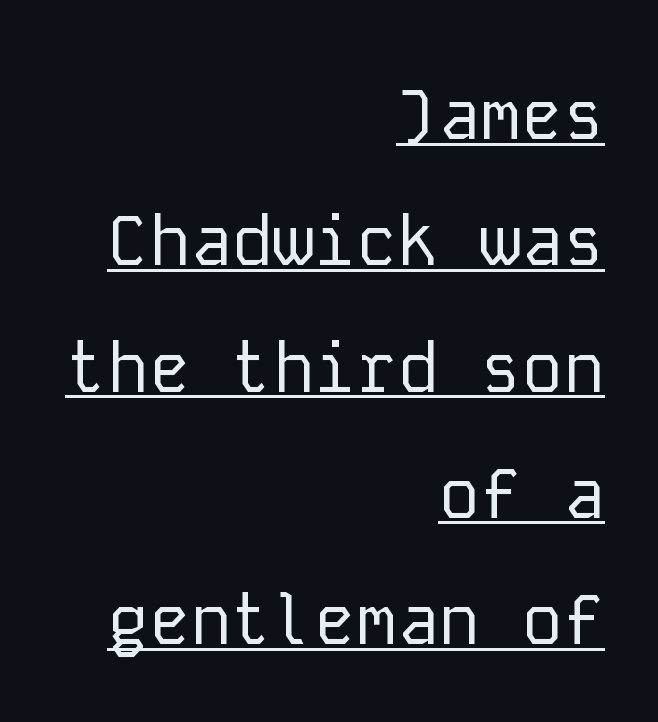
The image shows 69 px regular-weight sans-serif type, upright, monospaced; set right-aligned, line spacing 1.83x, normal letter spacing, underlined; low stroke contrast and a medium x-height.
